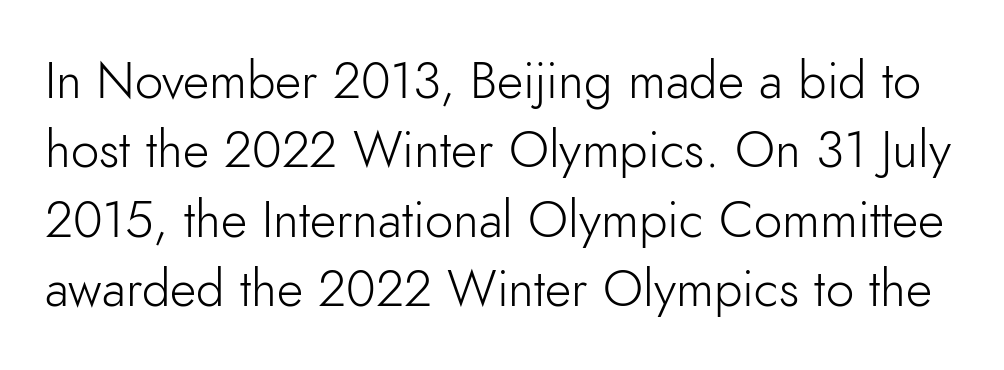
Vertical spacing — default. Stems here are at most as thick as an everyday book face. A typesetter would call this proportional, since set widths differ per character. Characters follow at the spacing the type designer built in.
